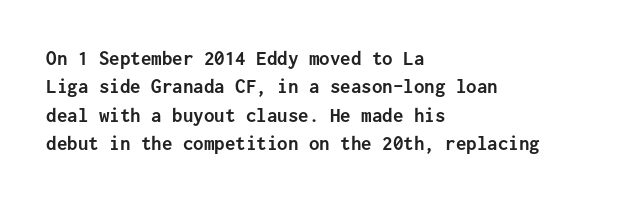
{"italic": "no", "bold": "yes", "underline": "no", "align": "left", "line_spacing": "normal", "line_spacing_ratio": 1.35, "letter_spacing": "normal", "letter_spacing_em": 0.0, "glyph_px": 21}
